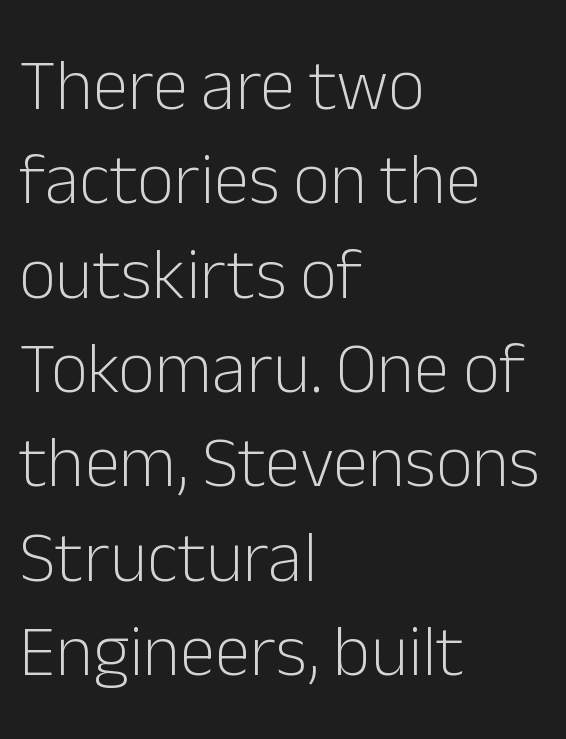
The paragraph shown leans on its left margin. The letters sit at their default tracking, neither squeezed nor spread. The font is comparable to plain body text, perhaps lighter. Note the varied advance widths — an 'i' is clearly narrower than an 'm'. Honestly, there is no underline to notice here at all. These lines sit exactly where default settings would place them.
